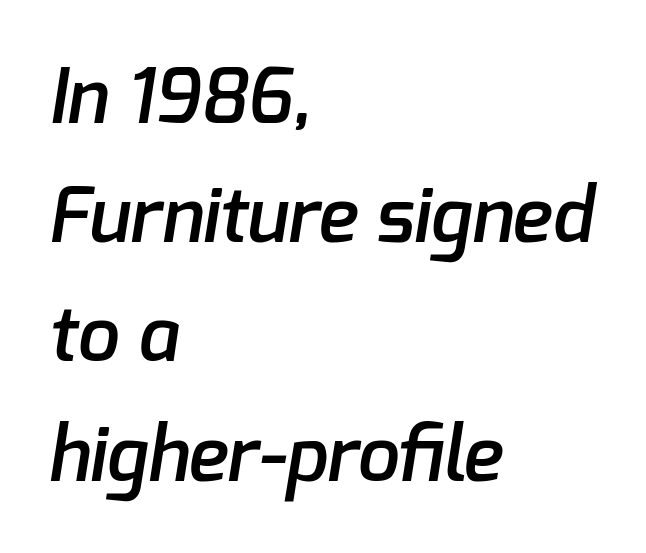
{"serif": "no", "bold": "semi", "weight": "semibold", "width": "normal", "stroke_contrast": "low", "x_height": "medium", "monospaced": "no", "underline": "no", "align": "left", "line_spacing": "normal", "line_spacing_ratio": 1.59, "letter_spacing": "normal", "letter_spacing_em": 0.0, "glyph_px": 75}
